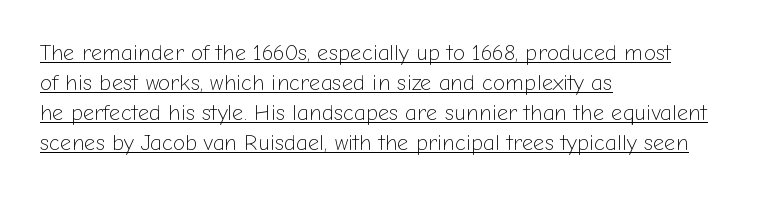
Q: Is the text bold? A: No.
Q: Is the text italic (slanted)? A: No, it is upright.
Q: Is the text underlined? A: Yes.
Q: How is the paragraph aligned? A: Left-aligned.
Q: Is the spacing between letters normal or unusually wide? A: Normal.
Q: Is the spacing between lines tight, normal or loose? A: Normal.
